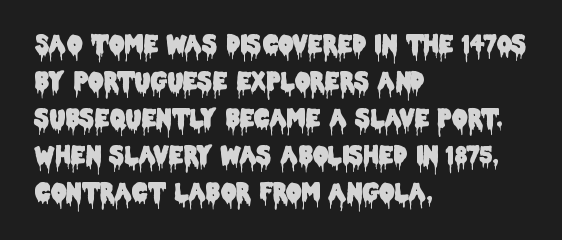
The image shows 24 px text type, upright; set left-aligned, normal line spacing (1.54x), normal letter spacing, not underlined.
